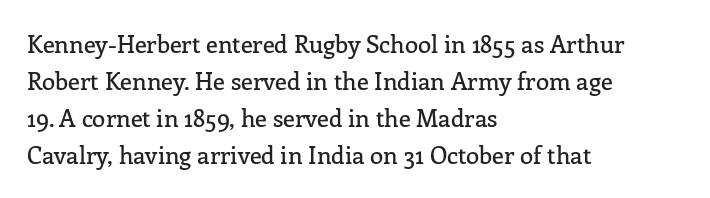
Q: Is the text italic (slanted)? A: No, it is upright.
Q: Is the text underlined? A: No.
Q: How is the paragraph aligned? A: Left-aligned.
Q: Is the spacing between letters normal or unusually wide? A: Normal.
Q: Is the spacing between lines tight, normal or loose? A: Normal.
